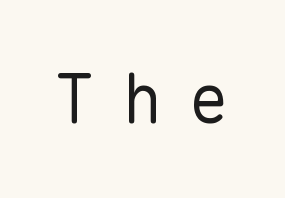
Q: Is the text bold? A: No.
Q: Is the text italic (slanted)? A: No, it is upright.
Q: Is the typeface a serif or a sans-serif typeface? A: Sans-serif.
Q: Is the text underlined? A: No.
Q: Is the spacing between letters normal or unusually wide? A: Unusually wide.
Q: Width (condensed, normal, or wide)? A: Normal.
Q: Stroke contrast? A: Low.
Q: x-height? A: Medium.
Q: Monospaced? A: Yes.
